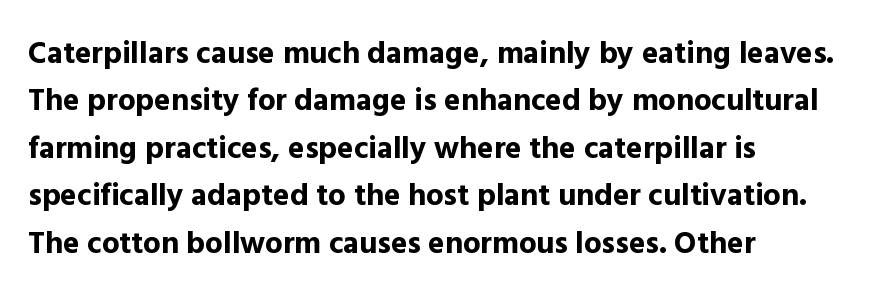
Q: Is the text bold? A: Yes.
Q: Is the text italic (slanted)? A: No, it is upright.
Q: Is the typeface a serif or a sans-serif typeface? A: Sans-serif.
Q: Is the text underlined? A: No.
Q: How is the paragraph aligned? A: Left-aligned.
Q: Is the spacing between letters normal or unusually wide? A: Normal.
Q: Is the spacing between lines tight, normal or loose? A: Normal.
Q: Width (condensed, normal, or wide)? A: Normal.
Q: x-height? A: Medium.
Q: Monospaced? A: No.
